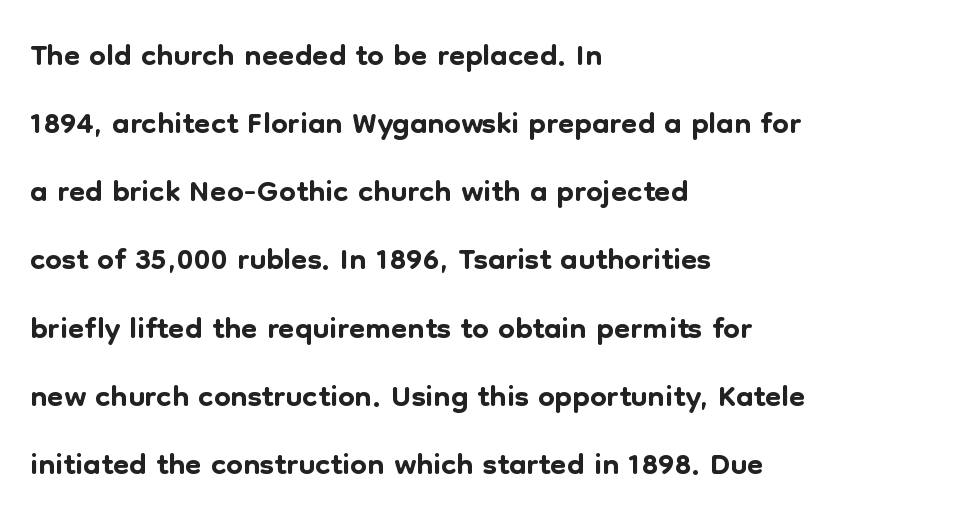
{"serif": "no", "italic": "no", "width": "normal", "stroke_contrast": "low", "x_height": "medium", "monospaced": "no", "underline": "no", "align": "left", "line_spacing": "normal", "line_spacing_ratio": 1.45, "letter_spacing": "normal", "letter_spacing_em": 0.0, "glyph_px": 47}
